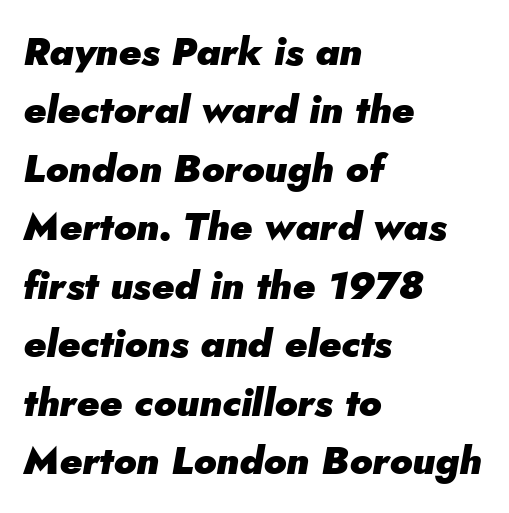
The image shows 39 px heavy type, italic (leaning right); set left-aligned, normal line spacing (1.5x), normal letter spacing, not underlined; low stroke contrast and a small x-height.
